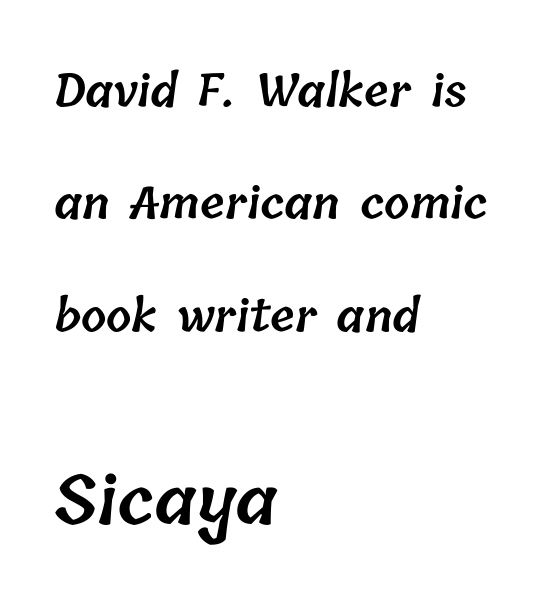
Q: Is the text bold? A: Semi-bold.
Q: Is the text underlined? A: No.
Q: How is the paragraph aligned? A: Left-aligned.
Q: Is the spacing between letters normal or unusually wide? A: Normal.
Q: Is the spacing between lines tight, normal or loose? A: Loose.
Q: Which block of text is set in a larger size, the first (top) or the second (bottom)? A: The second (bottom) one.
Q: Width (condensed, normal, or wide)? A: Normal.
Q: Stroke contrast? A: Low.
Q: x-height? A: Medium.
Q: Monospaced? A: No.
